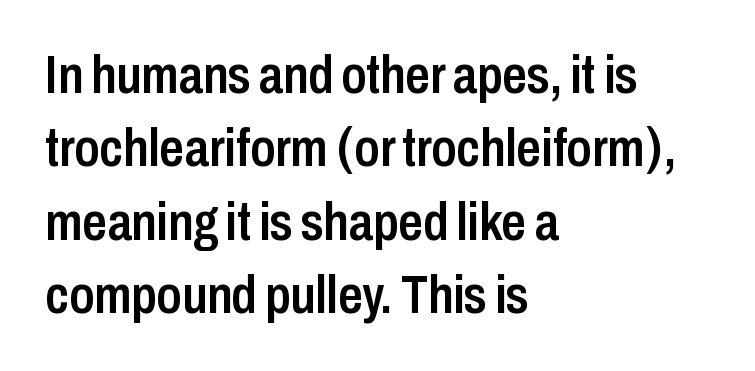
The letters sit at their default tracking, neither squeezed nor spread. When letters stand straight like this, we call the style roman or upright. The rag falls on the right side of this text block. Do the characters align in a grid? No, the font is proportional. Is the type bold? Partly — it's a semibold, heavier than regular but not fully bold.
